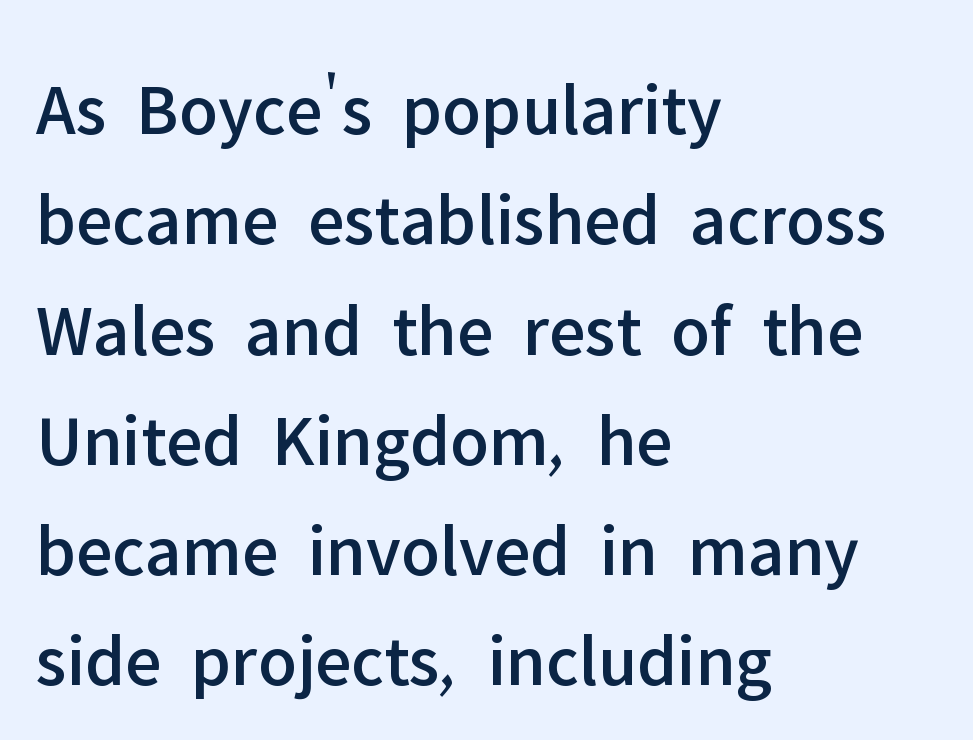
Q: Is the text italic (slanted)? A: No, it is upright.
Q: Is the typeface a serif or a sans-serif typeface? A: Sans-serif.
Q: Is the text underlined? A: No.
Q: How is the paragraph aligned? A: Left-aligned.
Q: Is the spacing between letters normal or unusually wide? A: Normal.
Q: Is the spacing between lines tight, normal or loose? A: Normal.
Q: Width (condensed, normal, or wide)? A: Normal.
Q: Stroke contrast? A: Low.
Q: x-height? A: Medium.
Q: Monospaced? A: No.
